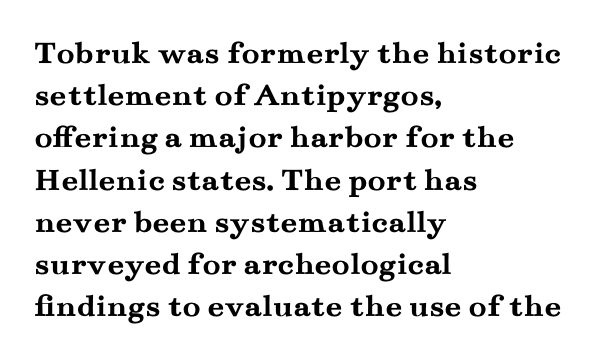
{"serif": "yes", "italic": "no", "bold": "yes", "weight": "semibold", "width": "wide", "stroke_contrast": "medium", "x_height": "small", "monospaced": "no", "underline": "no", "align": "left", "line_spacing": "normal", "line_spacing_ratio": 1.28, "letter_spacing": "normal", "letter_spacing_em": 0.0, "glyph_px": 33}
